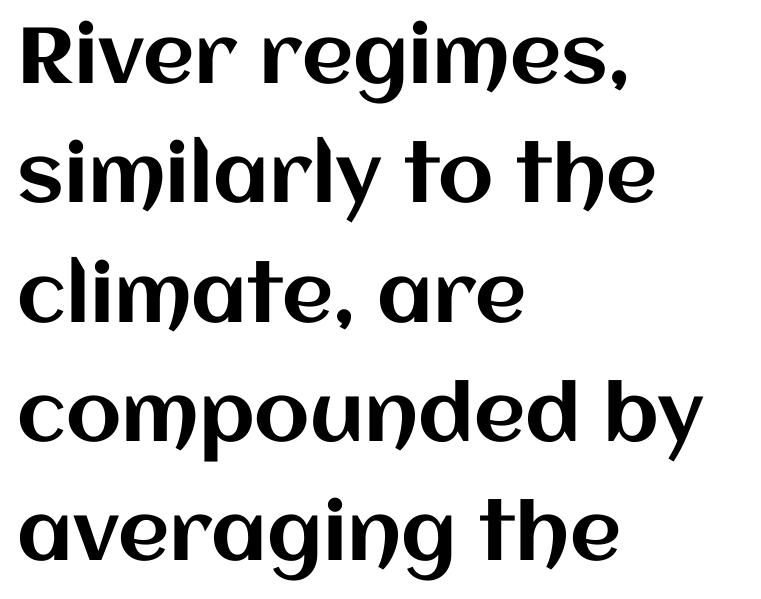
{"italic": "no", "width": "normal", "stroke_contrast": "medium", "x_height": "large", "monospaced": "no", "underline": "no", "align": "left", "line_spacing": "normal", "line_spacing_ratio": 1.51, "letter_spacing": "normal", "letter_spacing_em": 0.0, "glyph_px": 79}
